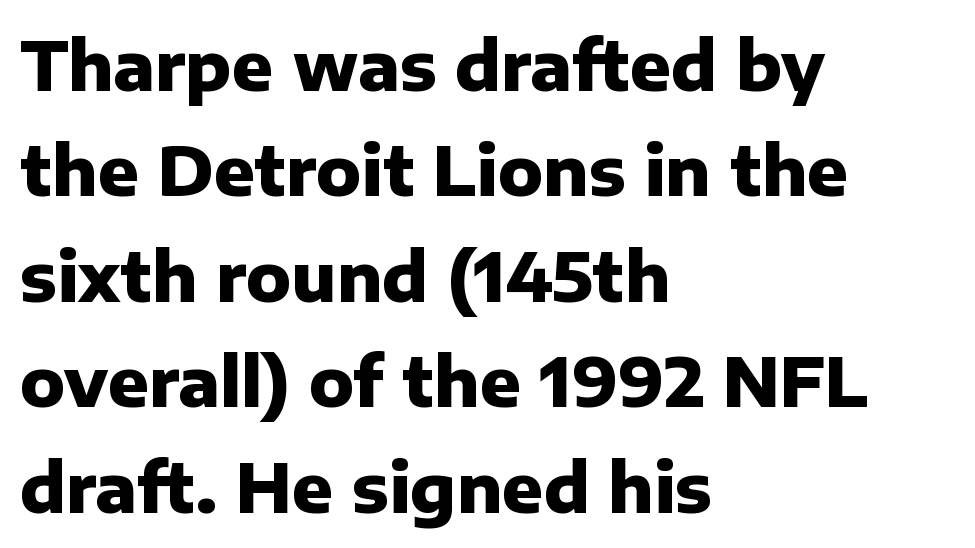
The image shows 68 px heavy sans-serif type, upright; set left-aligned, normal line spacing (1.55x), normal letter spacing, not underlined; low stroke contrast and a medium x-height.
